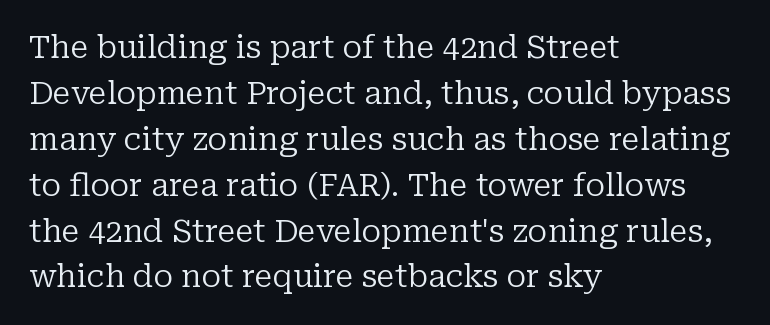
The foot of each line stays bare and open. Each stroke keeps to a modest, everyday thickness or less. Note: serifs present on the glyphs. Think of a printed novel: that variable character pitch is what you see here. Compared with typical paragraphs, the rows here are spaced about the same.
